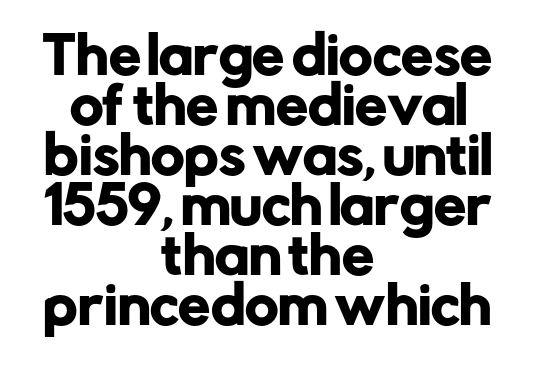
Underlining? Definitely not there. How would I describe the line gaps? Narrow and economical. The passage is arranged like a title page — every line centered. A typesetter would label this face a sans. The lettering holds an erect, upright posture throughout. Standard letterfit; no display-style spreading of the glyphs.
